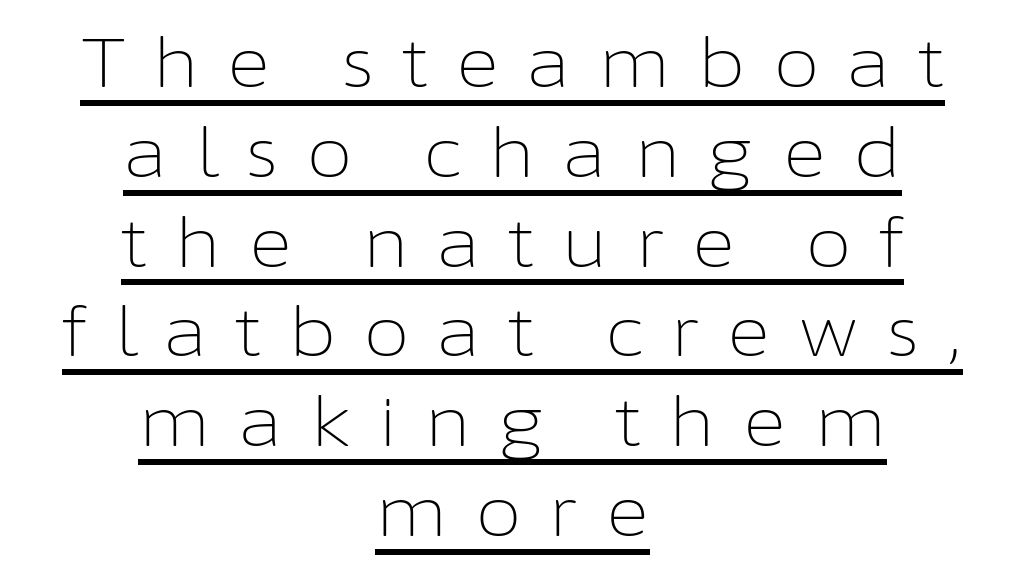
{"serif": "no", "italic": "no", "bold": "no", "weight": "light", "width": "normal", "stroke_contrast": "low", "x_height": "medium", "monospaced": "no", "underline": "yes", "align": "center", "line_spacing": "normal", "line_spacing_ratio": 1.32, "letter_spacing": "wide", "letter_spacing_em": 0.39, "glyph_px": 68}
